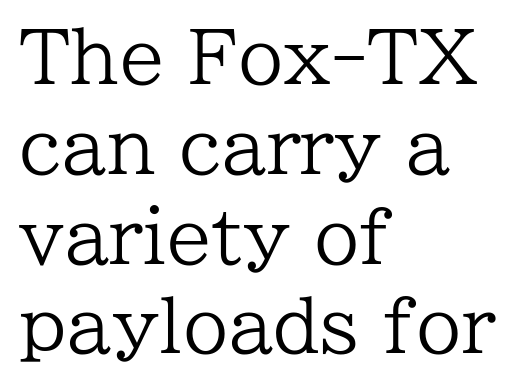
The image shows 73 px regular-weight serif type, upright; set left-aligned, line spacing 1.23x, normal letter spacing, not underlined; low stroke contrast and a medium x-height.
